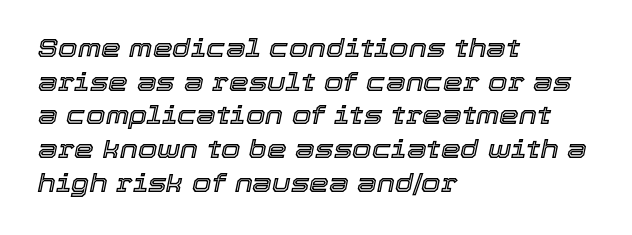
{"italic": "yes", "lean": "right", "slant_degrees": 12, "underline": "no", "align": "left", "line_spacing": "normal", "line_spacing_ratio": 1.35, "letter_spacing": "normal", "letter_spacing_em": 0.0, "glyph_px": 25}
